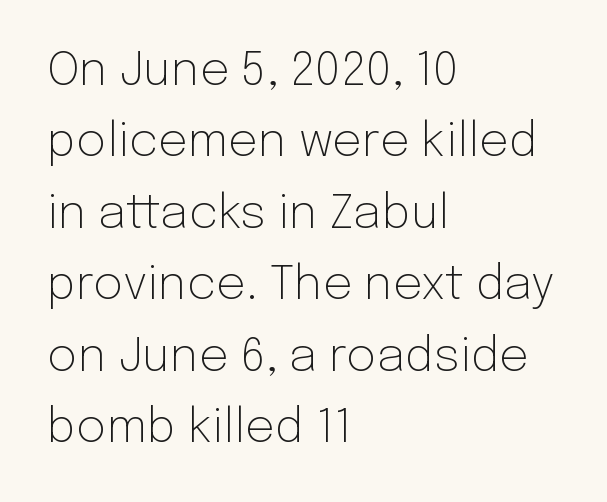
{"serif": "no", "italic": "no", "bold": "no", "weight": "light", "width": "normal", "stroke_contrast": "low", "x_height": "medium", "monospaced": "no", "underline": "no", "align": "left", "line_spacing": "normal", "line_spacing_ratio": 1.52, "letter_spacing": "normal", "letter_spacing_em": 0.0, "glyph_px": 47}
